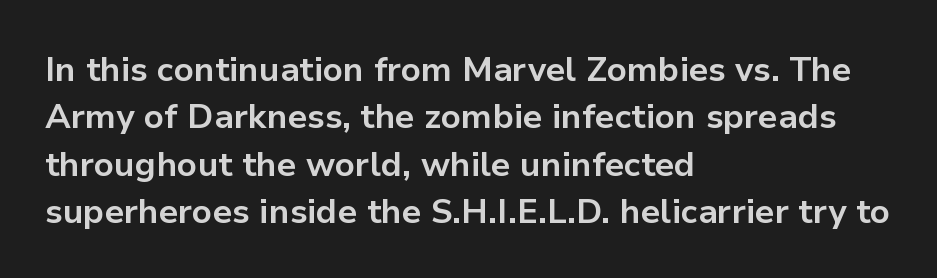
Q: Is the text bold? A: Yes.
Q: Is the text italic (slanted)? A: No, it is upright.
Q: Is the typeface a serif or a sans-serif typeface? A: Sans-serif.
Q: Is the text underlined? A: No.
Q: How is the paragraph aligned? A: Left-aligned.
Q: Is the spacing between letters normal or unusually wide? A: Normal.
Q: Is the spacing between lines tight, normal or loose? A: Normal.
Q: Width (condensed, normal, or wide)? A: Normal.
Q: Stroke contrast? A: Low.
Q: x-height? A: Medium.
Q: Monospaced? A: No.
